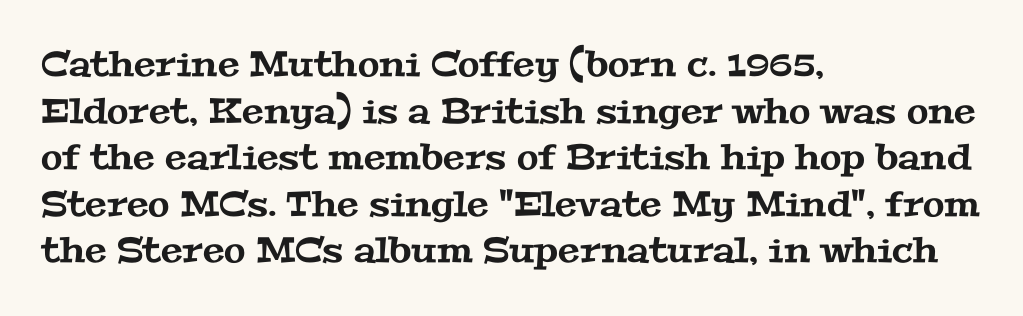
The image shows 35 px wide serif type; set left-aligned, normal line spacing (1.33x), normal letter spacing, not underlined; medium stroke contrast and a medium x-height.
